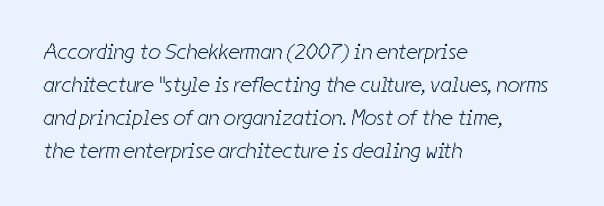
The image shows 22 px text type; set left-aligned, normal line spacing (1.5x), normal letter spacing, not underlined.
